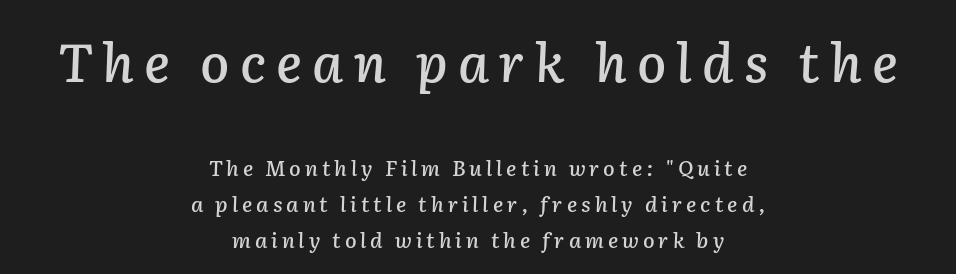
The image shows 53 px text type, italic (leaning right); set centered, normal line spacing (1.7x), not underlined; the first (top) block is 2.52x larger; low stroke contrast and a medium x-height.
